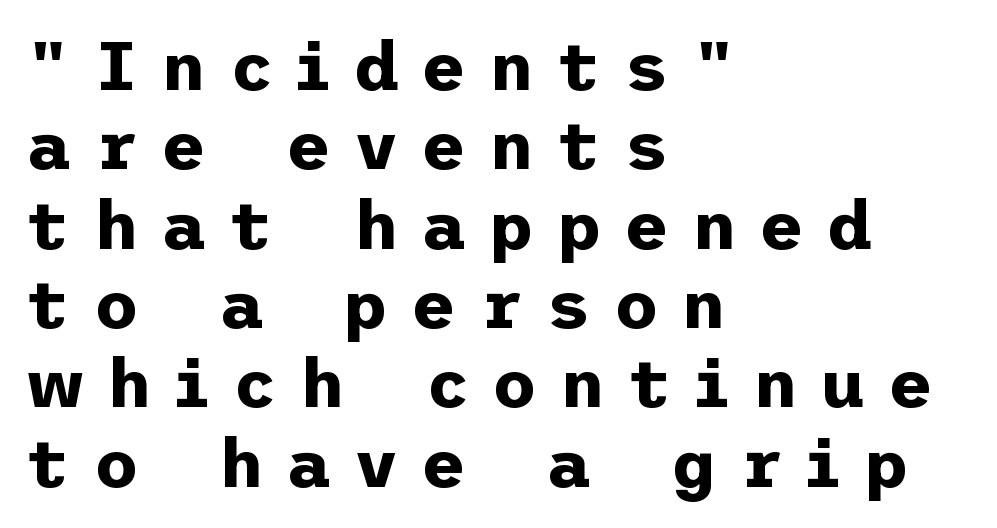
The rendering shows plain stroke endings on the letterforms — a sans-serif design. Thick stems and heavy bowls — unmistakably bold. Does extra space separate the letters? Yes, quite a lot of it. The space between consecutive lines is stingy. Visually the block forms a straight wall on the left and a jagged coastline on the right. Designer's note — italics off, roman on.
